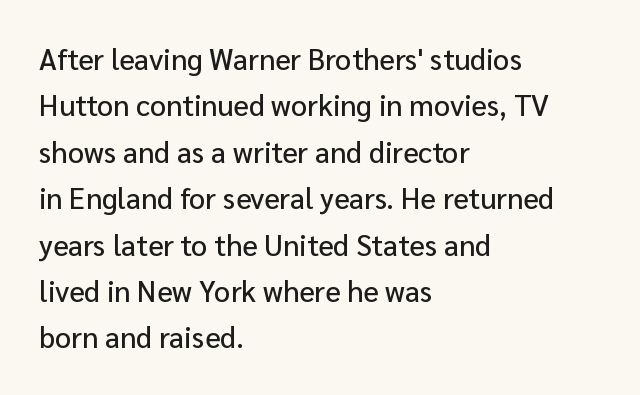
The passage shown is typed in a proportional face where columns would drift. Type style note: lacks serifs. Only glyphs here, with clear space below each row. A normal amount of white space separates one row of letters from the next.
